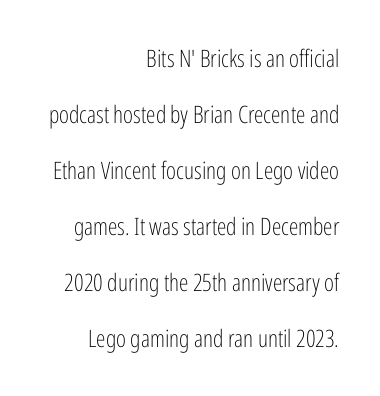
{"italic": "no", "bold": "no", "underline": "no", "align": "right", "line_spacing": "loose", "line_spacing_ratio": 2.33, "letter_spacing": "normal", "letter_spacing_em": 0.0, "glyph_px": 24}
